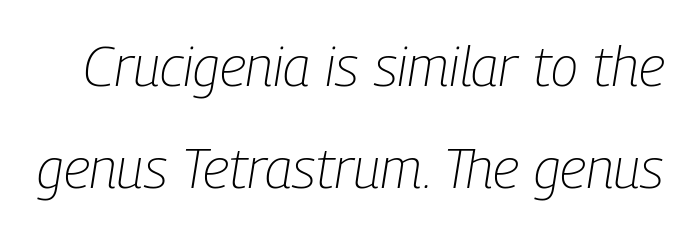
The image shows 56 px light, condensed type, italic (leaning right); set line spacing 1.82x, normal letter spacing, not underlined; low stroke contrast and a medium x-height.
